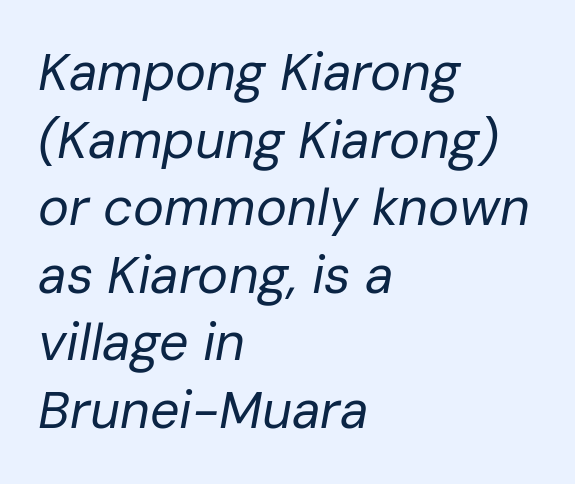
Q: Is the text bold? A: No.
Q: Is the text italic (slanted)? A: Yes, it leans right by about 10 degrees.
Q: Is the text underlined? A: No.
Q: How is the paragraph aligned? A: Left-aligned.
Q: Is the spacing between letters normal or unusually wide? A: Normal.
Q: Is the spacing between lines tight, normal or loose? A: Normal.
Q: Width (condensed, normal, or wide)? A: Normal.
Q: Stroke contrast? A: Low.
Q: x-height? A: Medium.
Q: Monospaced? A: No.
